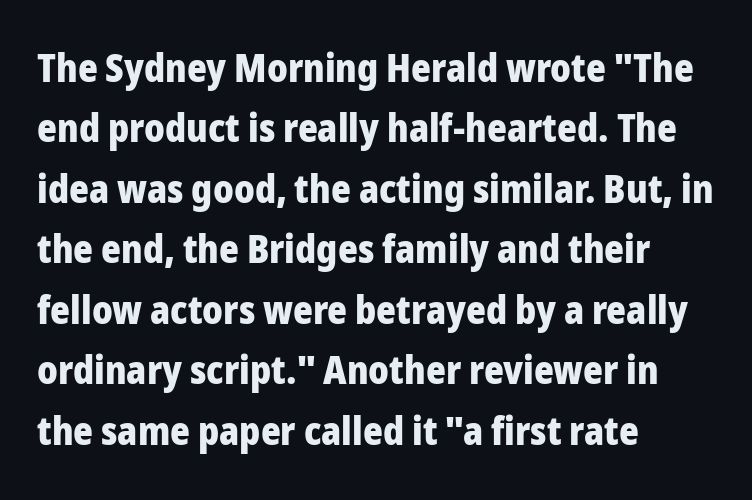
Q: Is the text bold? A: Yes.
Q: Is the text italic (slanted)? A: No, it is upright.
Q: Is the typeface a serif or a sans-serif typeface? A: Sans-serif.
Q: Is the text underlined? A: No.
Q: How is the paragraph aligned? A: Left-aligned.
Q: Is the spacing between letters normal or unusually wide? A: Normal.
Q: Is the spacing between lines tight, normal or loose? A: Normal.
Q: Width (condensed, normal, or wide)? A: Normal.
Q: Stroke contrast? A: Low.
Q: x-height? A: Medium.
Q: Monospaced? A: No.
